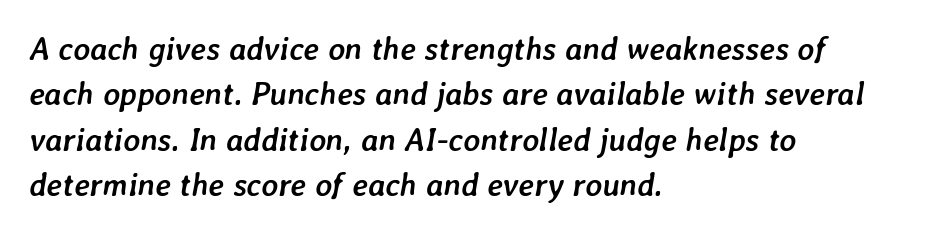
Q: Is the text bold? A: Yes.
Q: Is the text italic (slanted)? A: Yes, it leans right by about 7 degrees.
Q: Is the text underlined? A: No.
Q: How is the paragraph aligned? A: Left-aligned.
Q: Is the spacing between letters normal or unusually wide? A: Normal.
Q: Is the spacing between lines tight, normal or loose? A: Normal.
Q: Width (condensed, normal, or wide)? A: Normal.
Q: Stroke contrast? A: Low.
Q: x-height? A: Medium.
Q: Monospaced? A: No.
